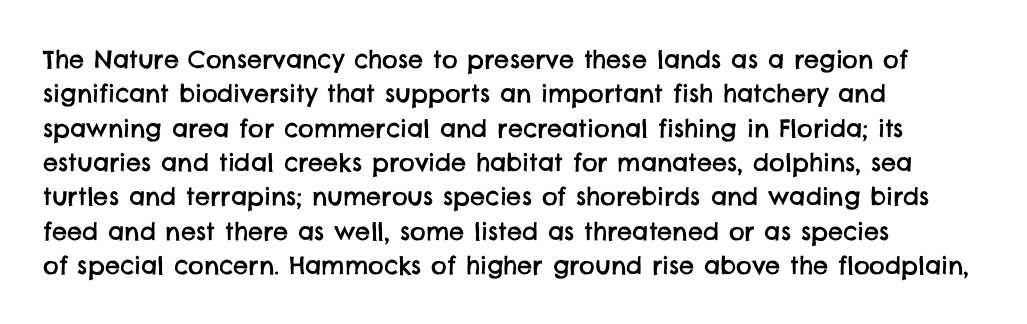
{"underline": "no", "align": "left", "line_spacing": "normal", "line_spacing_ratio": 1.43, "letter_spacing": "normal", "letter_spacing_em": 0.0, "glyph_px": 24}
